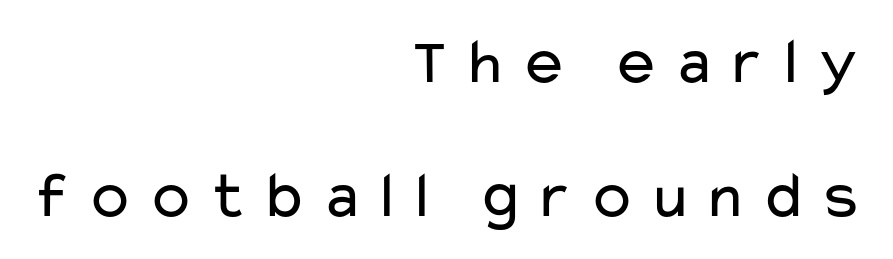
Q: Is the text bold? A: No.
Q: Is the text italic (slanted)? A: No, it is upright.
Q: Is the typeface a serif or a sans-serif typeface? A: Sans-serif.
Q: Is the text underlined? A: No.
Q: How is the paragraph aligned? A: Right-aligned.
Q: Is the spacing between lines tight, normal or loose? A: Loose.
Q: Width (condensed, normal, or wide)? A: Wide.
Q: Stroke contrast? A: Low.
Q: x-height? A: Medium.
Q: Monospaced? A: No.
